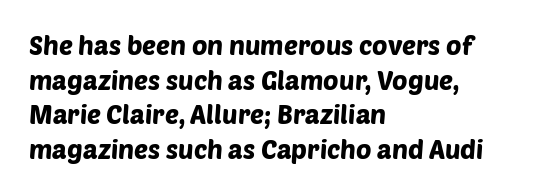
{"underline": "no", "align": "left", "line_spacing": "normal", "line_spacing_ratio": 1.33, "letter_spacing": "normal", "letter_spacing_em": 0.0, "glyph_px": 26}
